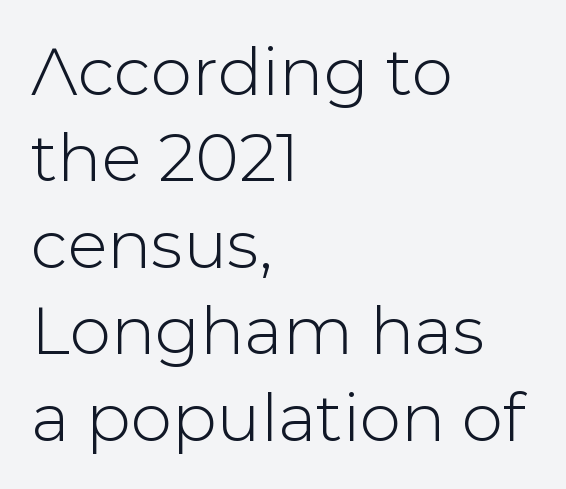
The image shows 66 px sans-serif type, upright; set left-aligned, normal line spacing (1.31x), normal letter spacing, not underlined; low stroke contrast and a medium x-height.
